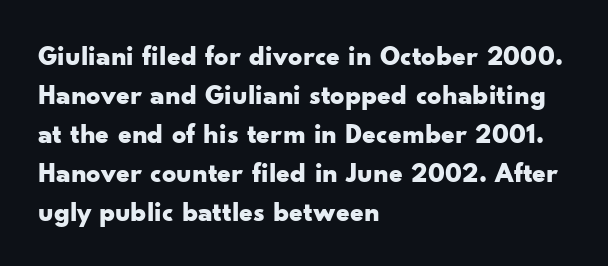
{"serif": "no", "italic": "no", "bold": "yes", "weight": "bold", "width": "wide", "stroke_contrast": "low", "x_height": "small", "monospaced": "no", "underline": "no", "align": "left", "line_spacing": "normal", "line_spacing_ratio": 1.39, "letter_spacing": "normal", "letter_spacing_em": 0.0, "glyph_px": 28}
